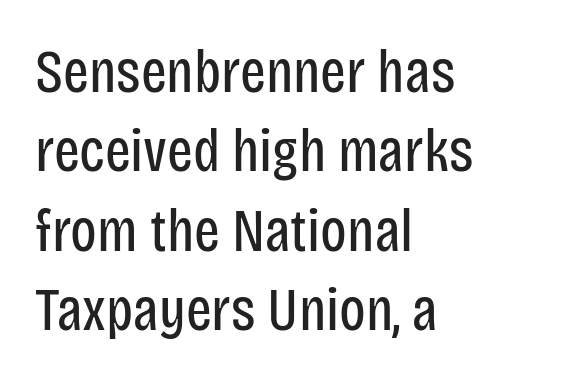
The image shows 61 px regular-weight, condensed sans-serif type, upright; set left-aligned, normal line spacing (1.3x), normal letter spacing, not underlined; low stroke contrast and a large x-height.
